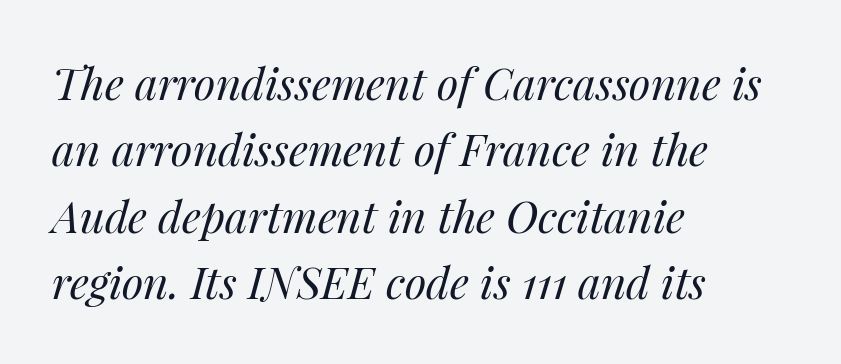
The image shows 44 px regular-weight type, italic (leaning right); set left-aligned, normal line spacing (1.51x), normal letter spacing, not underlined; medium stroke contrast and a medium x-height.
